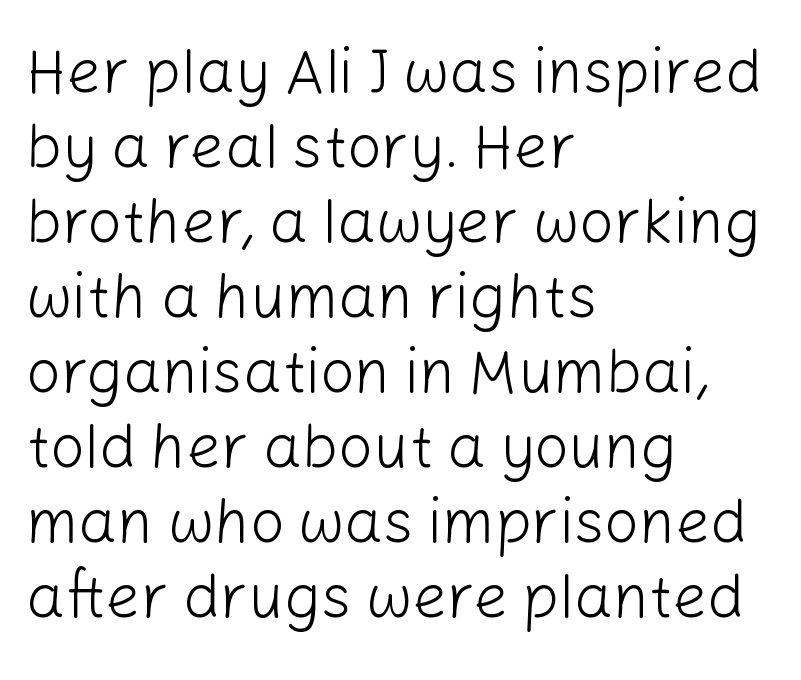
Q: Is the text bold? A: No.
Q: Is the text italic (slanted)? A: No, it is upright.
Q: Is the typeface a serif or a sans-serif typeface? A: Sans-serif.
Q: Is the text underlined? A: No.
Q: How is the paragraph aligned? A: Left-aligned.
Q: Is the spacing between letters normal or unusually wide? A: Normal.
Q: Width (condensed, normal, or wide)? A: Normal.
Q: Stroke contrast? A: Low.
Q: x-height? A: Medium.
Q: Monospaced? A: No.
